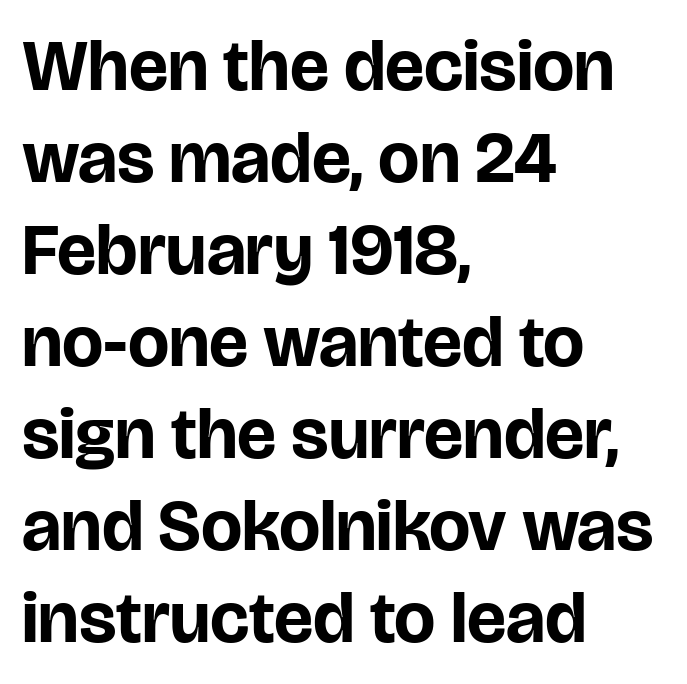
A student would call this left alignment; a typographer would say flush left, rag right. Every letter is thick-stroked: bold, no question. Style check: upright. Notice how descenders clear the ascenders below comfortably — that's standard leading. Serifs: no, the terminals of the letterforms are clean.
